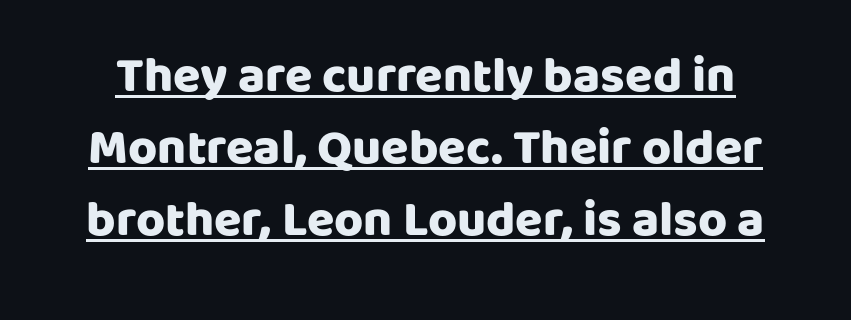
Compared with undecorated copy, this sample adds a rule below the words. The designer left line spacing at the default. Posture: straight, roman, zero tilt. Weight check: bold — yes, fully. I'd call this a sans setting — the letters go barefoot. The passage shown has conventional tracking throughout.
